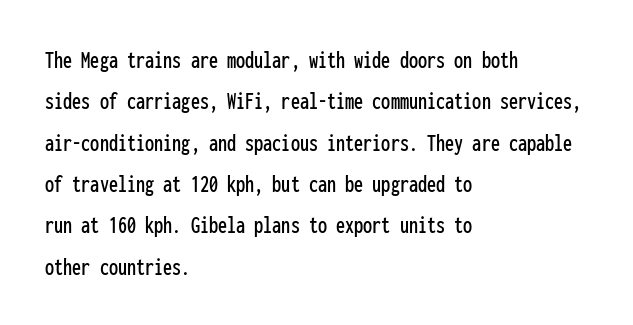
Honestly, there is no underline to notice here at all. Nothing unusual about the tracking: characters are spaced as the font intends. These lines stack with their left ends in a neat column. Posture: vertical. Normally led — the rows are evenly, conventionally spaced.
